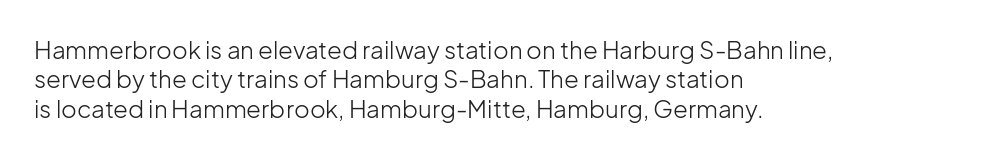
The image shows 24 px text type, upright; set left-aligned, line spacing 1.22x, normal letter spacing, not underlined.
